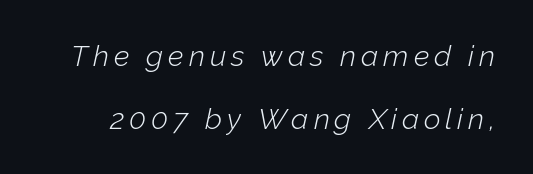
Q: Is the text bold? A: No.
Q: Is the text italic (slanted)? A: Yes, it leans right by about 12 degrees.
Q: Is the text underlined? A: No.
Q: Is the spacing between lines tight, normal or loose? A: Loose.
Q: Width (condensed, normal, or wide)? A: Normal.
Q: Stroke contrast? A: Low.
Q: x-height? A: Medium.
Q: Monospaced? A: No.
